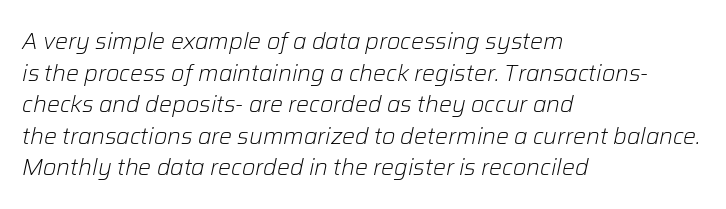
The image shows 23 px text type, italic (leaning right); set left-aligned, normal line spacing (1.37x), normal letter spacing, not underlined.
